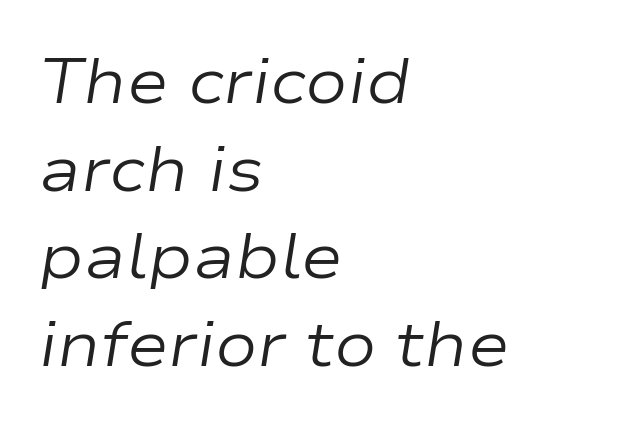
{"italic": "yes", "lean": "right", "slant_degrees": 9, "bold": "no", "weight": "regular", "width": "wide", "stroke_contrast": "low", "x_height": "medium", "monospaced": "no", "underline": "no", "align": "left", "line_spacing": "normal", "line_spacing_ratio": 1.39, "letter_spacing": "normal", "letter_spacing_em": 0.0, "glyph_px": 63}
